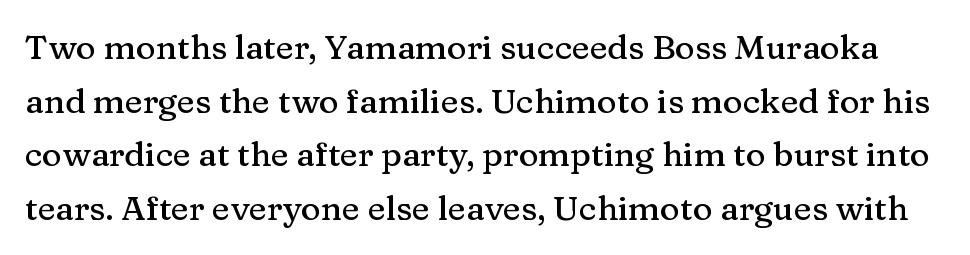
Q: Is the text italic (slanted)? A: No, it is upright.
Q: Is the typeface a serif or a sans-serif typeface? A: Serif.
Q: Is the text underlined? A: No.
Q: Is the spacing between letters normal or unusually wide? A: Normal.
Q: Is the spacing between lines tight, normal or loose? A: Normal.
Q: Width (condensed, normal, or wide)? A: Normal.
Q: Stroke contrast? A: Medium.
Q: x-height? A: Medium.
Q: Monospaced? A: No.
